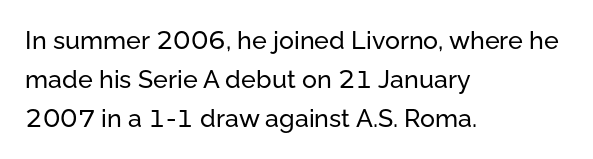
The foot of each line stays bare and open. Upright lettering throughout. Characters follow at the spacing the type designer built in. Line spacing here is normal.
